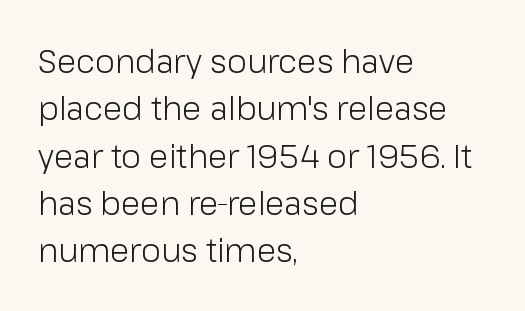
{"serif": "no", "italic": "no", "bold": "no", "weight": "light", "width": "normal", "stroke_contrast": "low", "x_height": "medium", "monospaced": "no", "underline": "no", "align": "left", "line_spacing": "normal", "line_spacing_ratio": 1.48, "letter_spacing": "normal", "letter_spacing_em": 0.0, "glyph_px": 32}
